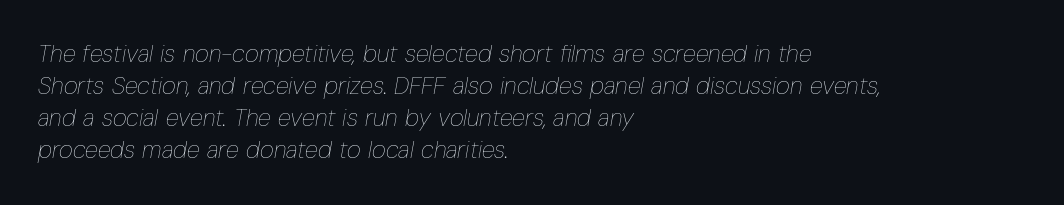
Q: Is the text bold? A: No.
Q: Is the text italic (slanted)? A: Yes, it leans right by about 10 degrees.
Q: Is the text underlined? A: No.
Q: How is the paragraph aligned? A: Left-aligned.
Q: Is the spacing between letters normal or unusually wide? A: Normal.
Q: Is the spacing between lines tight, normal or loose? A: Normal.
